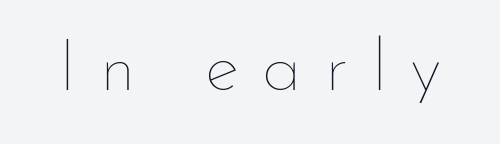
Is there any slant? The stems are plumb. The rendering inserts visible extra space after every character. The specimen omits any rule beneath the text block's lines. The weight would be labelled regular, book, light, or lighter still. The rendering uses natural spacing where letterforms have individual widths.
